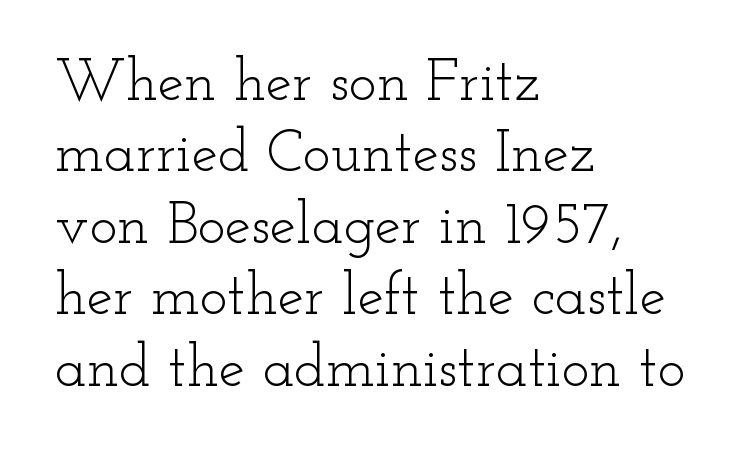
Ascenders rise straight up at ninety degrees. Vertical stems look standard width or narrower in stroke. Underline: absent. Serifs: yes, visible at the terminals of the letterforms.
